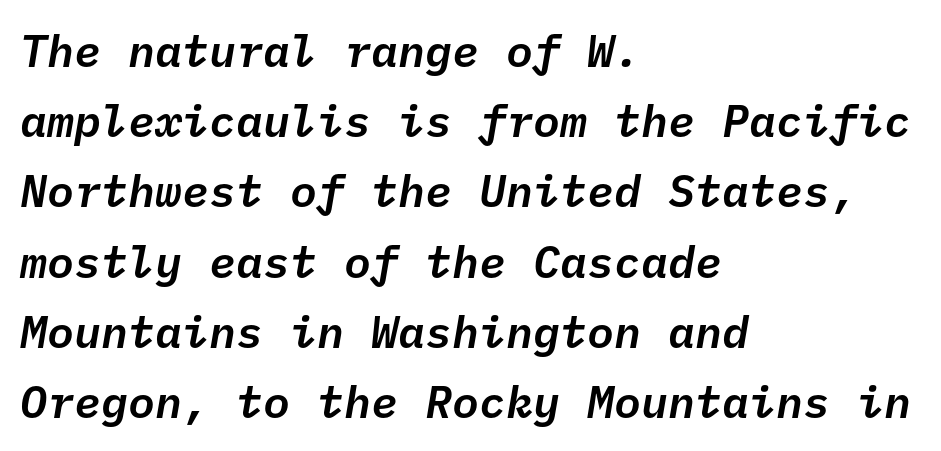
The image shows 45 px text type, italic (leaning right), monospaced; set left-aligned, normal line spacing (1.56x), normal letter spacing, not underlined; low stroke contrast and a medium x-height.
